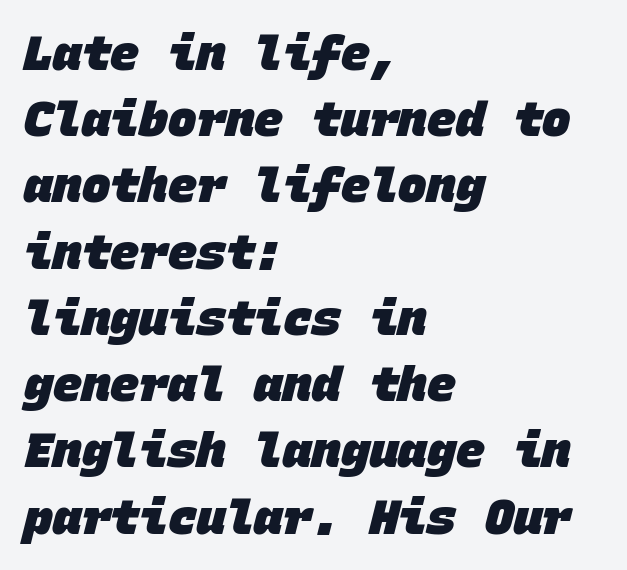
{"serif": "no", "bold": "yes", "weight": "heavy", "width": "normal", "stroke_contrast": "low", "x_height": "large", "monospaced": "yes", "underline": "no", "align": "left", "line_spacing": "normal", "line_spacing_ratio": 1.38, "letter_spacing": "normal", "letter_spacing_em": 0.0, "glyph_px": 48}
